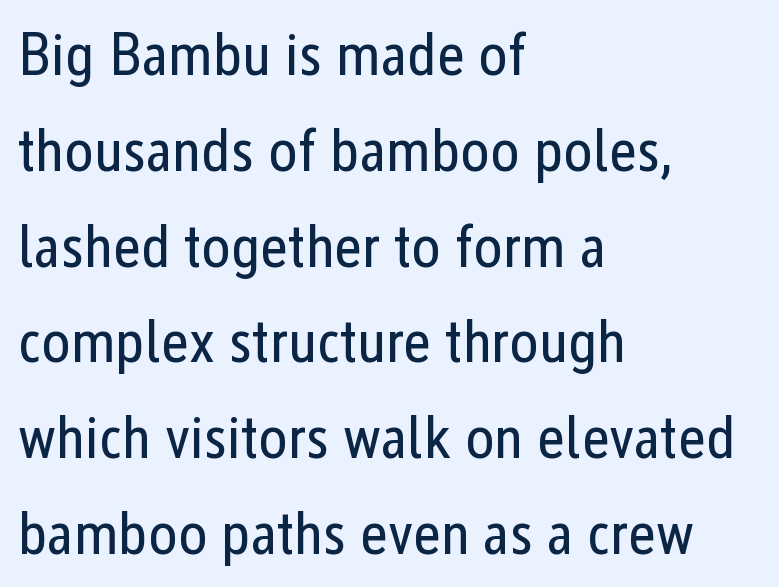
{"serif": "no", "italic": "no", "bold": "no", "weight": "regular", "width": "condensed", "stroke_contrast": "low", "x_height": "medium", "monospaced": "no", "underline": "no", "align": "left", "line_spacing": "normal", "line_spacing_ratio": 1.57, "letter_spacing": "normal", "letter_spacing_em": 0.0, "glyph_px": 61}
